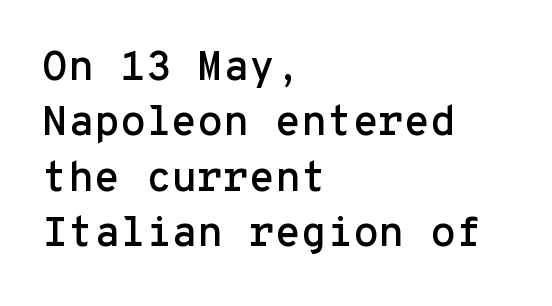
The image shows 42 px sans-serif type, upright, monospaced; set left-aligned, normal line spacing (1.32x), normal letter spacing, not underlined; low stroke contrast and a medium x-height.
